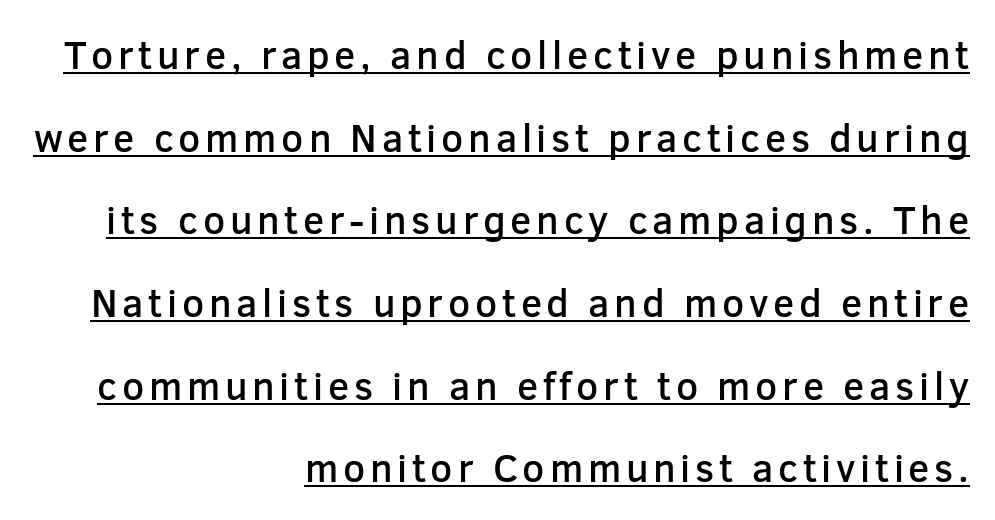
Q: Is the text bold? A: Semi-bold.
Q: Is the text italic (slanted)? A: No, it is upright.
Q: Is the typeface a serif or a sans-serif typeface? A: Sans-serif.
Q: Is the text underlined? A: Yes.
Q: How is the paragraph aligned? A: Right-aligned.
Q: Is the spacing between lines tight, normal or loose? A: Loose.
Q: Width (condensed, normal, or wide)? A: Normal.
Q: Stroke contrast? A: Low.
Q: x-height? A: Medium.
Q: Monospaced? A: No.
